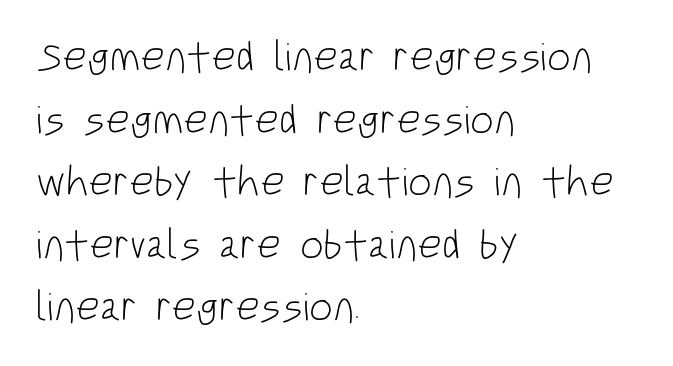
Each row of text sits above clean, open space. Think standard paragraph weight, or any step lighter than that. Inter-character spacing is left at the font's built-in metrics. The face used here is proportionally spaced, like ordinary book or web type. This rendering employs a face without finishing strokes, i.e., a sans-serif. The passage shown stacks its lines at a standard gap.
